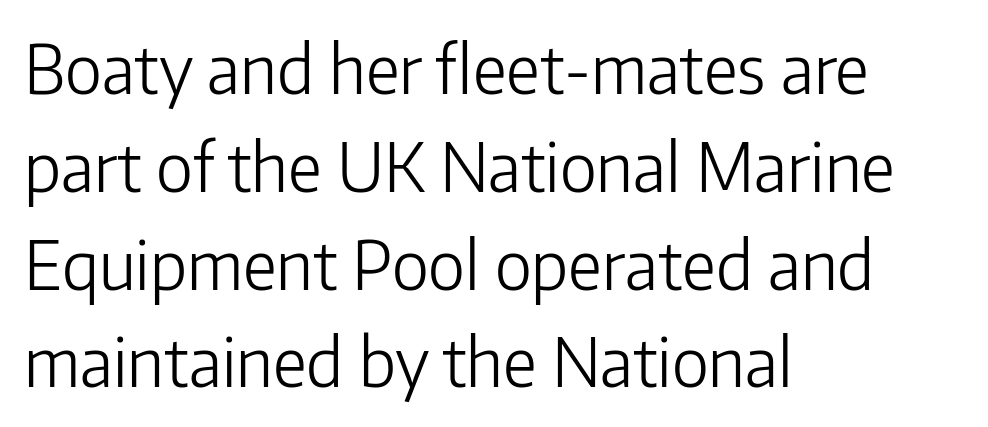
The image shows 67 px light sans-serif type, upright; set left-aligned, normal line spacing (1.46x), normal letter spacing, not underlined; low stroke contrast and a medium x-height.
